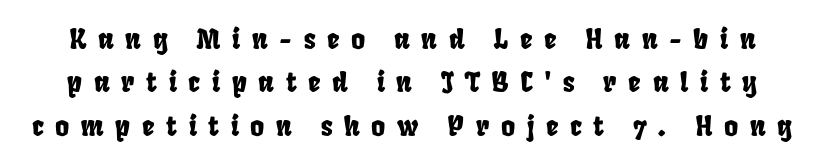
Q: Is the text underlined? A: No.
Q: Is the spacing between letters normal or unusually wide? A: Unusually wide.
Q: Is the spacing between lines tight, normal or loose? A: Normal.
